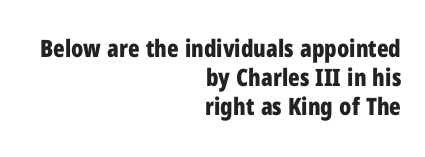
{"italic": "no", "bold": "yes", "underline": "no", "align": "right", "line_spacing_ratio": 1.2, "letter_spacing": "normal", "letter_spacing_em": 0.0, "glyph_px": 24}
